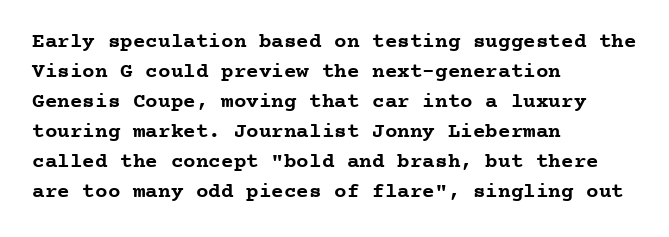
The font's upright variant was chosen for this text. These lines keep a tight, regular rhythm from letter to letter. Notice how thick the strokes are: this is what a full bold looks like. These lines sit exactly where default settings would place them.
